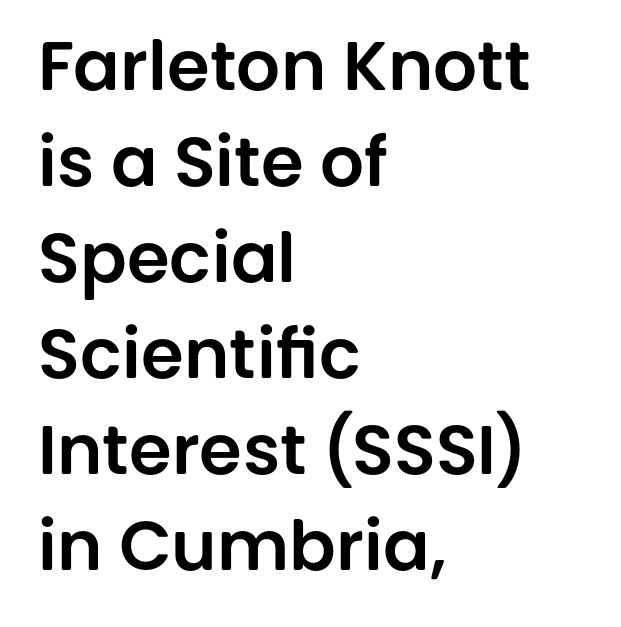
The image shows 69 px sans-serif type, upright; set left-aligned, normal line spacing (1.39x), normal letter spacing, not underlined; low stroke contrast and a large x-height.
